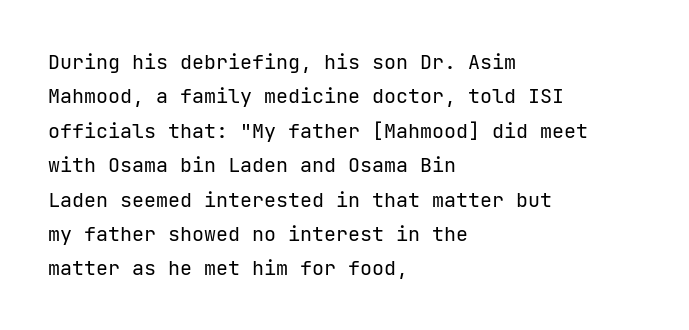
Default kerning and tracking; the words read as compact shapes. Summary of weight: not heavy and not bold. The ragged edge is on the right, which tells us the setting is flush left. The typography opts for an upright posture over an oblique one.
